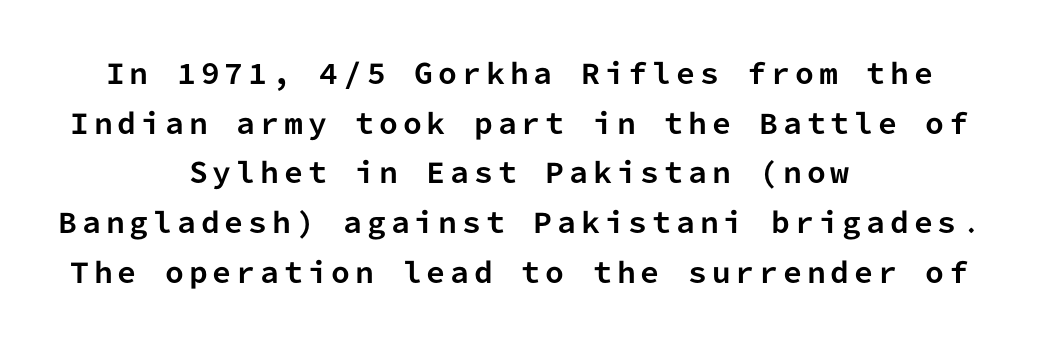
Q: Is the text bold? A: Yes.
Q: Is the text italic (slanted)? A: No, it is upright.
Q: Is the text underlined? A: No.
Q: How is the paragraph aligned? A: Centered.
